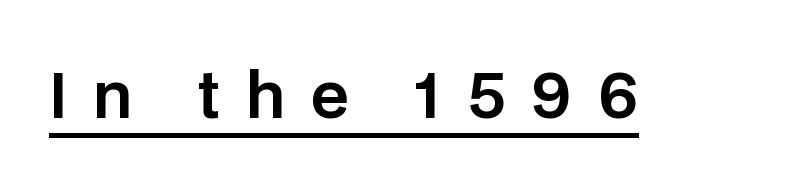
Each letter keeps its own natural width here, so spacing adapts to shape. No feet cap the strokes, marking this as sans-serif type. The passage shown has open, widely tracked lettering throughout. Underlined type.
